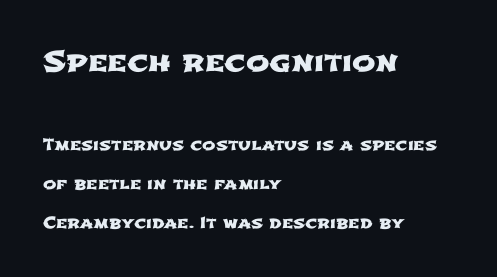
A student would notice the top passage is typeset larger than what follows. The block of text is sparse from top to bottom, with ample space between rows. The passage shown is not underscored anywhere. Unlike a traditional serif, this face leaves its strokes unadorned. These lines are rendered in a variable-pitch font. If you drew a ruler down the left edge, every line would touch it.
